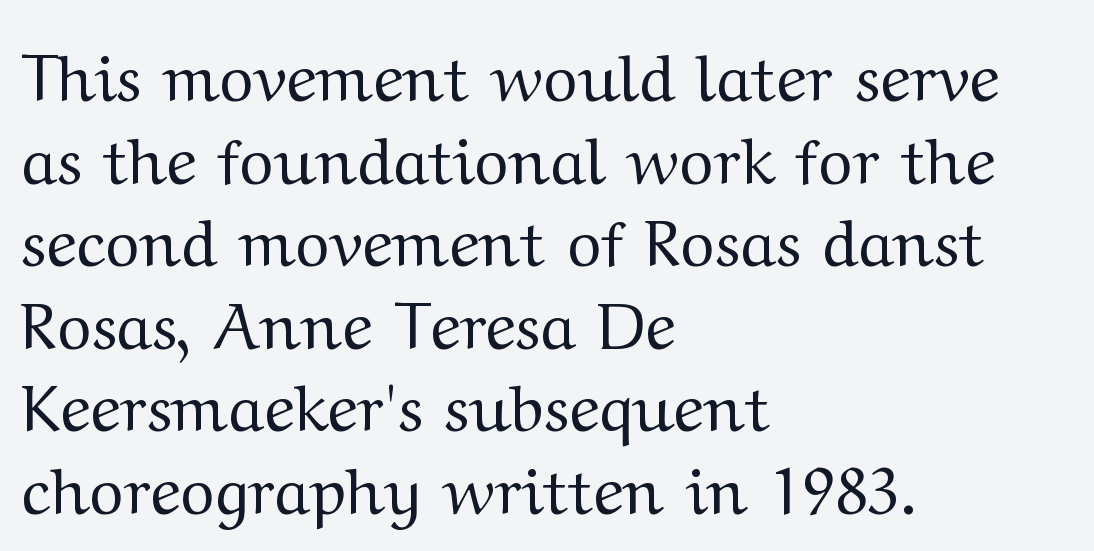
Q: Is the text bold? A: No.
Q: Is the text italic (slanted)? A: No, it is upright.
Q: Is the typeface a serif or a sans-serif typeface? A: Serif.
Q: Is the text underlined? A: No.
Q: How is the paragraph aligned? A: Left-aligned.
Q: Is the spacing between letters normal or unusually wide? A: Normal.
Q: Is the spacing between lines tight, normal or loose? A: Normal.
Q: Width (condensed, normal, or wide)? A: Wide.
Q: Stroke contrast? A: Medium.
Q: x-height? A: Medium.
Q: Monospaced? A: No.
